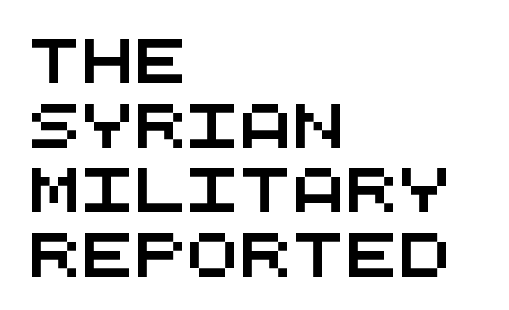
The image shows 44 px wide sans-serif type, monospaced; set left-aligned, normal line spacing (1.47x), normal letter spacing, not underlined; medium stroke contrast and a large x-height.
